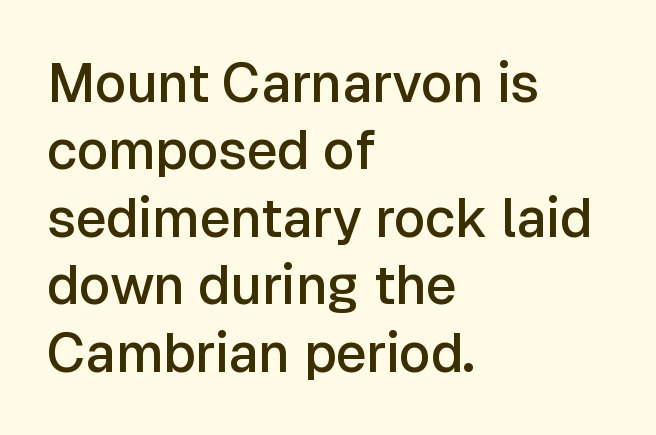
The image shows 54 px semibold sans-serif type, upright; set left-aligned, normal line spacing (1.25x), normal letter spacing, not underlined; low stroke contrast and a medium x-height.
